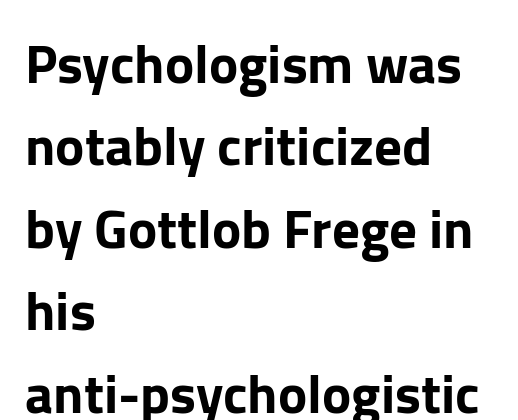
Q: Is the text italic (slanted)? A: No, it is upright.
Q: Is the typeface a serif or a sans-serif typeface? A: Sans-serif.
Q: Is the text underlined? A: No.
Q: How is the paragraph aligned? A: Left-aligned.
Q: Is the spacing between letters normal or unusually wide? A: Normal.
Q: Is the spacing between lines tight, normal or loose? A: Normal.
Q: Width (condensed, normal, or wide)? A: Normal.
Q: Stroke contrast? A: Low.
Q: x-height? A: Medium.
Q: Monospaced? A: No.
